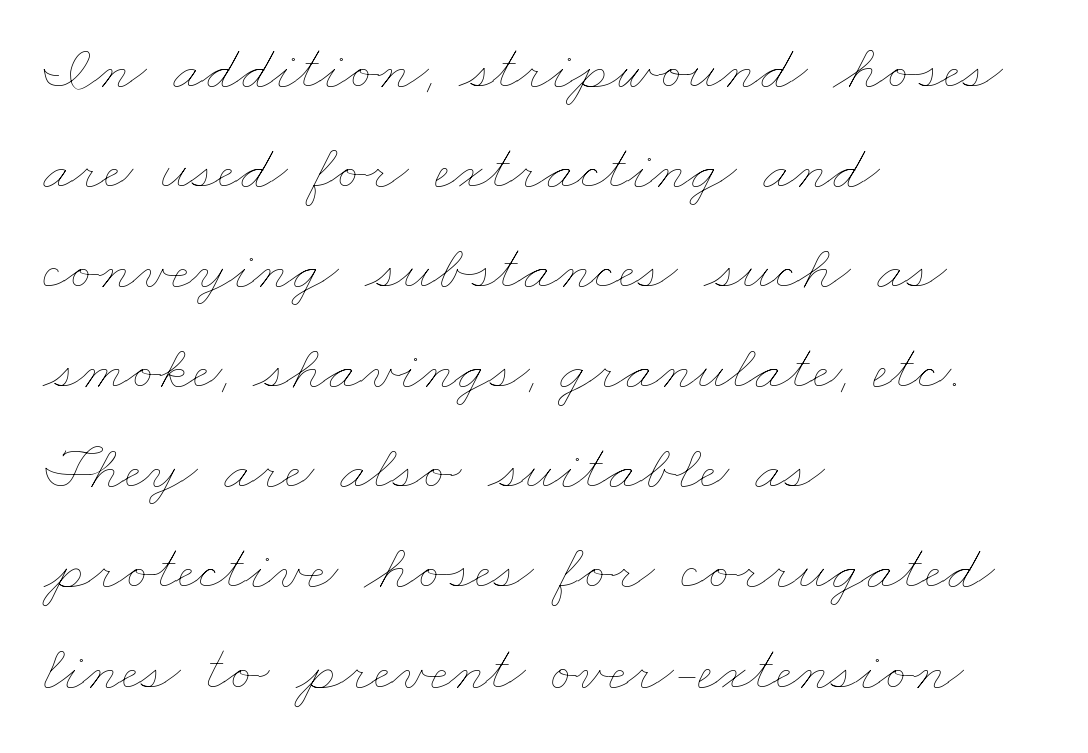
Q: Is the text bold? A: No.
Q: Is the text underlined? A: No.
Q: How is the paragraph aligned? A: Left-aligned.
Q: Is the spacing between letters normal or unusually wide? A: Normal.
Q: Is the spacing between lines tight, normal or loose? A: Normal.
Q: Width (condensed, normal, or wide)? A: Wide.
Q: Stroke contrast? A: Low.
Q: x-height? A: Small.
Q: Monospaced? A: No.
